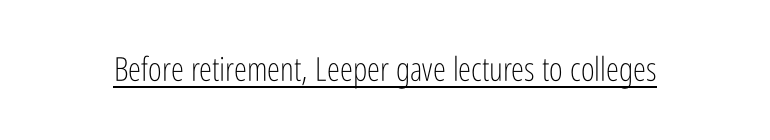
Default kerning and tracking; the words read as compact shapes. Think of a printed novel: that variable character pitch is what you see here. This rendering employs a face without finishing strokes, i.e., a sans-serif. The letters stand upright; this is a roman face. Heft: none added — not bold. Does a line run under the words? Yes, clearly.
